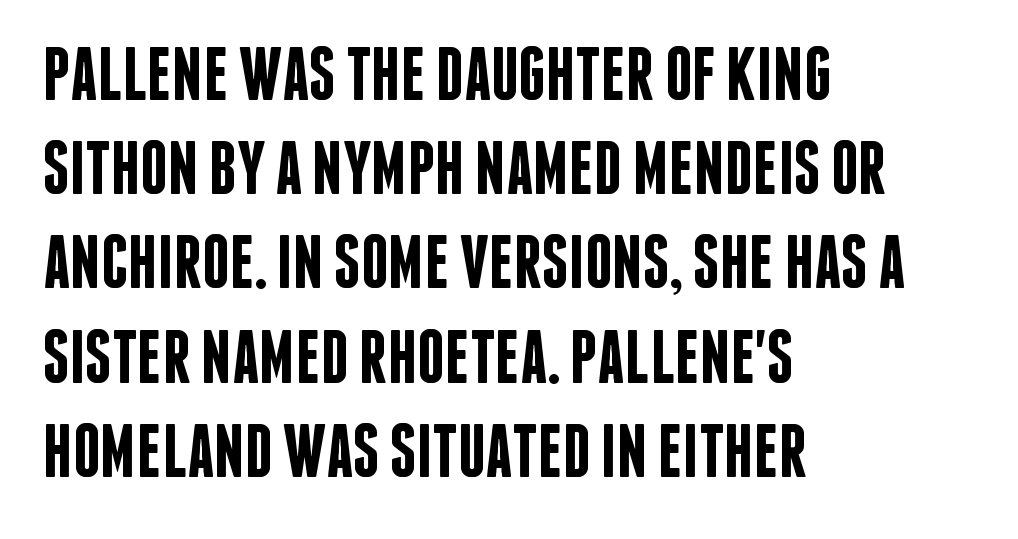
The image shows 76 px semibold, condensed sans-serif type, upright; set left-aligned, line spacing 1.24x, normal letter spacing, not underlined; low stroke contrast and a large x-height.
